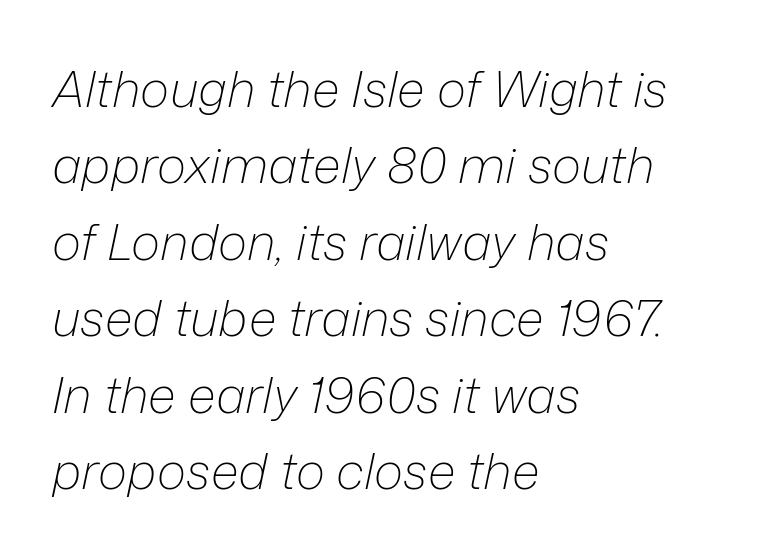
Q: Is the text bold? A: No.
Q: Is the text italic (slanted)? A: Yes, it leans right by about 12 degrees.
Q: Is the text underlined? A: No.
Q: How is the paragraph aligned? A: Left-aligned.
Q: Is the spacing between letters normal or unusually wide? A: Normal.
Q: Is the spacing between lines tight, normal or loose? A: Normal.
Q: Width (condensed, normal, or wide)? A: Normal.
Q: Stroke contrast? A: Low.
Q: x-height? A: Medium.
Q: Monospaced? A: No.
